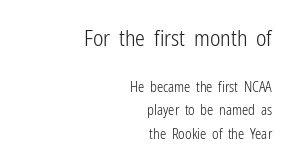
The image shows 22 px text type, upright; set right-aligned, normal line spacing (1.68x), normal letter spacing, not underlined; the first (top) block is 1.57x larger.
